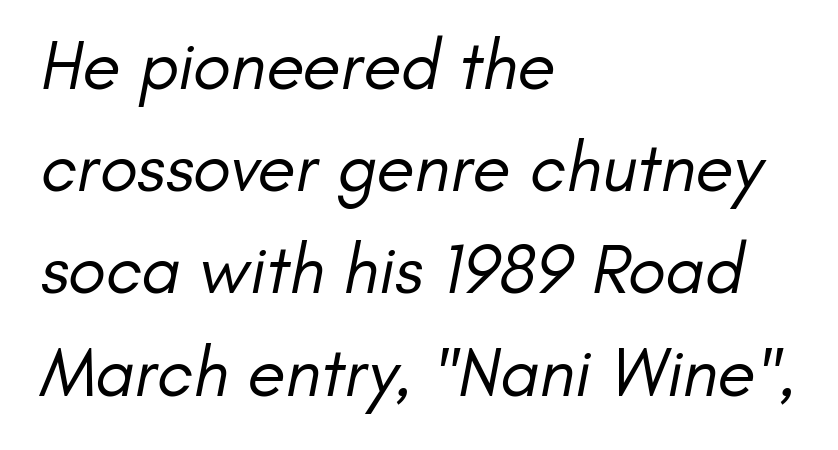
The image shows 70 px regular-weight sans-serif type; set left-aligned, normal line spacing (1.46x), normal letter spacing, not underlined; low stroke contrast and a small x-height.
